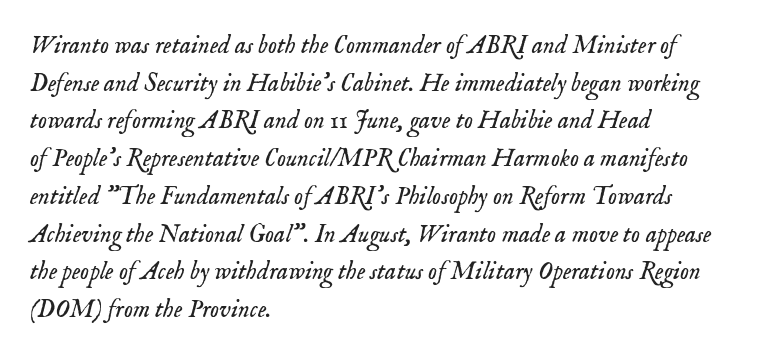
Q: Is the text bold? A: No.
Q: Is the text italic (slanted)? A: Yes, it leans right by about 18 degrees.
Q: Is the text underlined? A: No.
Q: How is the paragraph aligned? A: Left-aligned.
Q: Is the spacing between letters normal or unusually wide? A: Normal.
Q: Is the spacing between lines tight, normal or loose? A: Normal.
